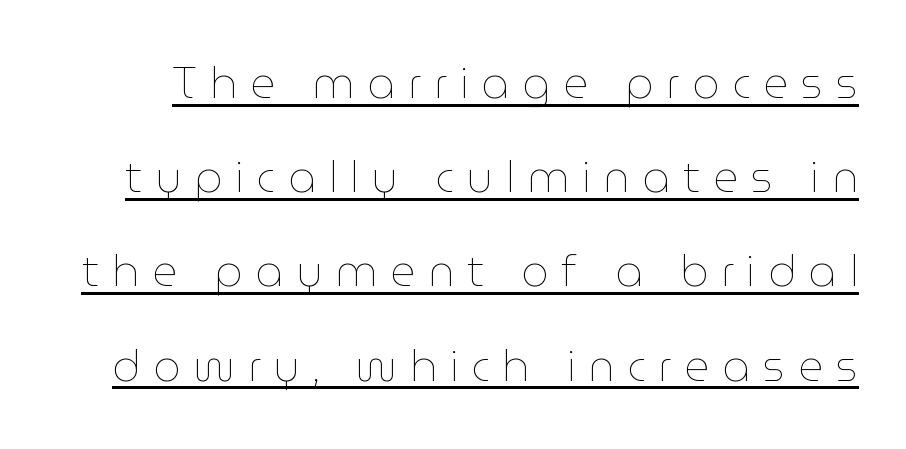
The image shows 43 px thin type, upright; set loose line spacing (2.19x), unusually wide letter spacing (+0.3 em), underlined; low stroke contrast and a medium x-height.
